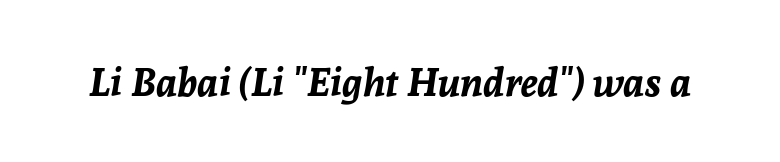
Q: Is the text bold? A: Yes.
Q: Is the text italic (slanted)? A: Yes, it leans right by about 8 degrees.
Q: Is the text underlined? A: No.
Q: Is the spacing between letters normal or unusually wide? A: Normal.
Q: Width (condensed, normal, or wide)? A: Normal.
Q: Stroke contrast? A: Low.
Q: x-height? A: Medium.
Q: Monospaced? A: No.
